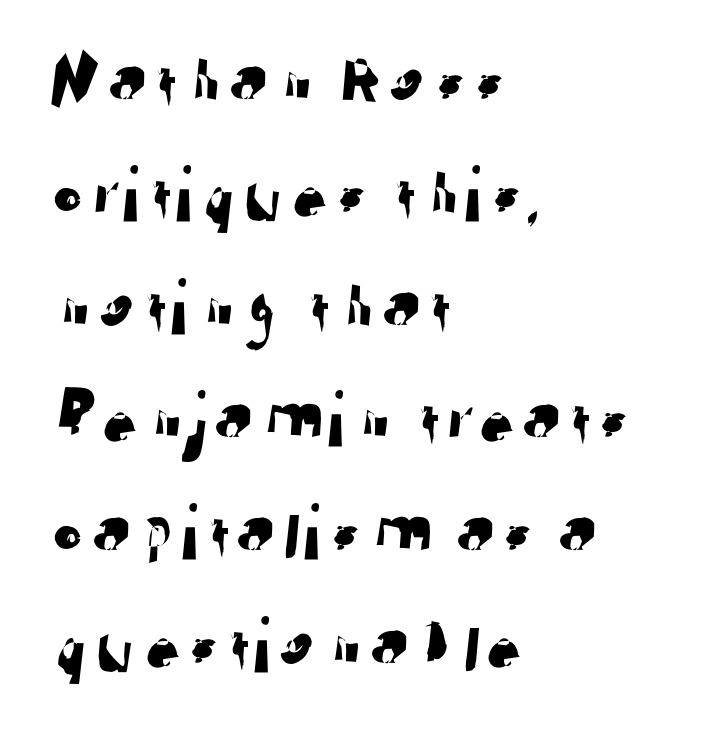
Q: Is the typeface a serif or a sans-serif typeface? A: Sans-serif.
Q: Is the text underlined? A: No.
Q: How is the paragraph aligned? A: Left-aligned.
Q: Is the spacing between letters normal or unusually wide? A: Normal.
Q: Is the spacing between lines tight, normal or loose? A: Normal.
Q: Width (condensed, normal, or wide)? A: Normal.
Q: Stroke contrast? A: Low.
Q: x-height? A: Medium.
Q: Monospaced? A: No.
